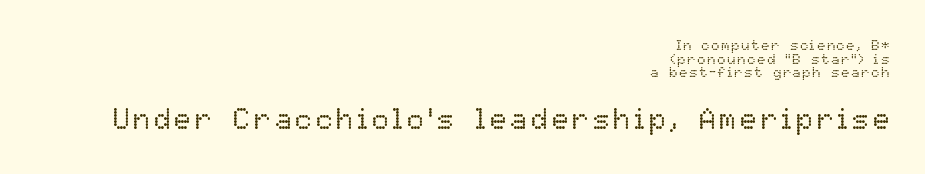
Q: Is the text bold? A: No.
Q: Is the text italic (slanted)? A: No, it is upright.
Q: Is the text underlined? A: No.
Q: How is the paragraph aligned? A: Right-aligned.
Q: Is the spacing between lines tight, normal or loose? A: Tight.
Q: Which block of text is set in a larger size, the first (top) or the second (bottom)? A: The second (bottom) one.
Q: Width (condensed, normal, or wide)? A: Normal.
Q: Stroke contrast? A: Low.
Q: x-height? A: Medium.
Q: Monospaced? A: No.
